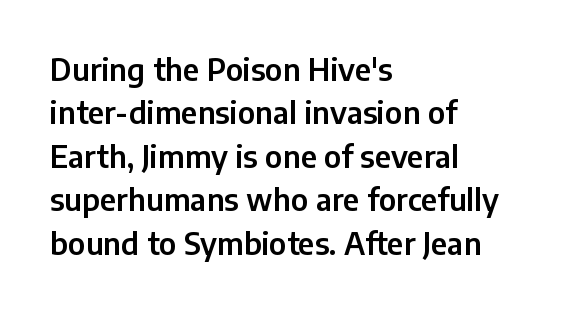
Q: Is the text italic (slanted)? A: No, it is upright.
Q: Is the typeface a serif or a sans-serif typeface? A: Sans-serif.
Q: Is the text underlined? A: No.
Q: How is the paragraph aligned? A: Left-aligned.
Q: Is the spacing between letters normal or unusually wide? A: Normal.
Q: Is the spacing between lines tight, normal or loose? A: Normal.
Q: Width (condensed, normal, or wide)? A: Normal.
Q: Stroke contrast? A: Low.
Q: x-height? A: Medium.
Q: Monospaced? A: No.
